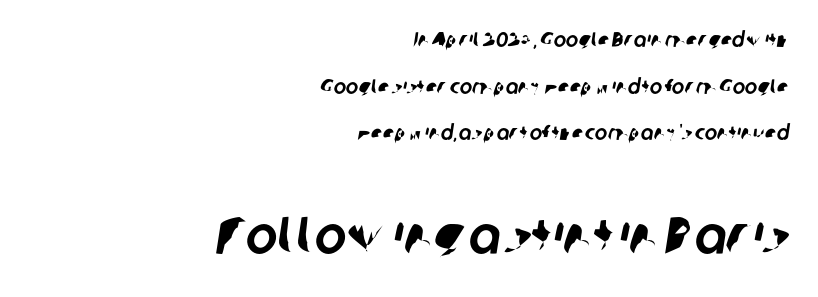
The image shows 53 px sans-serif type; set right-aligned, loose line spacing (2.22x), normal letter spacing, not underlined; the second (bottom) block is 2.52x larger; low stroke contrast and a medium x-height.
